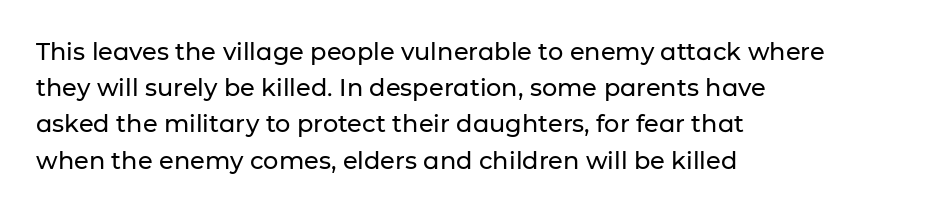
Leading: standard. Ascenders rise straight up at ninety degrees. Nobody drew a line under any word here. Here the glyphs are tracked normally, forming tight word shapes. All the whitespace from short lines collects on the right.
